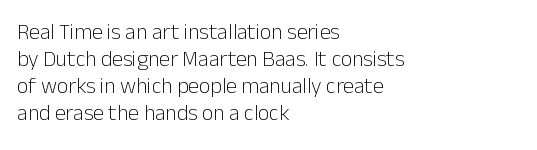
{"italic": "no", "bold": "no", "underline": "no", "align": "left", "line_spacing_ratio": 1.23, "letter_spacing": "normal", "letter_spacing_em": 0.0, "glyph_px": 22}
